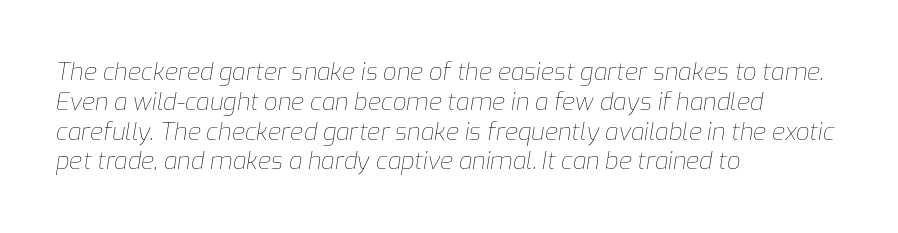
Q: Is the text bold? A: No.
Q: Is the text italic (slanted)? A: Yes, it leans right by about 9 degrees.
Q: Is the text underlined? A: No.
Q: How is the paragraph aligned? A: Left-aligned.
Q: Is the spacing between letters normal or unusually wide? A: Normal.
